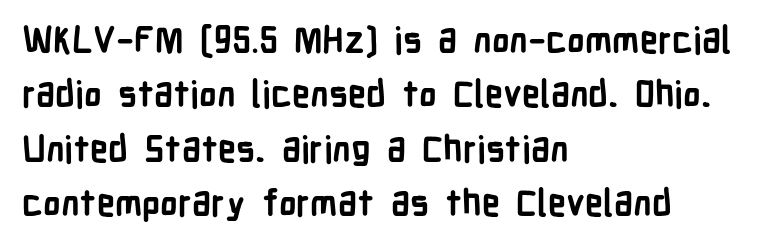
Q: Is the text bold? A: Yes.
Q: Is the text italic (slanted)? A: No, it is upright.
Q: Is the typeface a serif or a sans-serif typeface? A: Sans-serif.
Q: Is the text underlined? A: No.
Q: How is the paragraph aligned? A: Left-aligned.
Q: Is the spacing between letters normal or unusually wide? A: Normal.
Q: Is the spacing between lines tight, normal or loose? A: Normal.
Q: Width (condensed, normal, or wide)? A: Condensed.
Q: Stroke contrast? A: Low.
Q: x-height? A: Medium.
Q: Monospaced? A: No.
